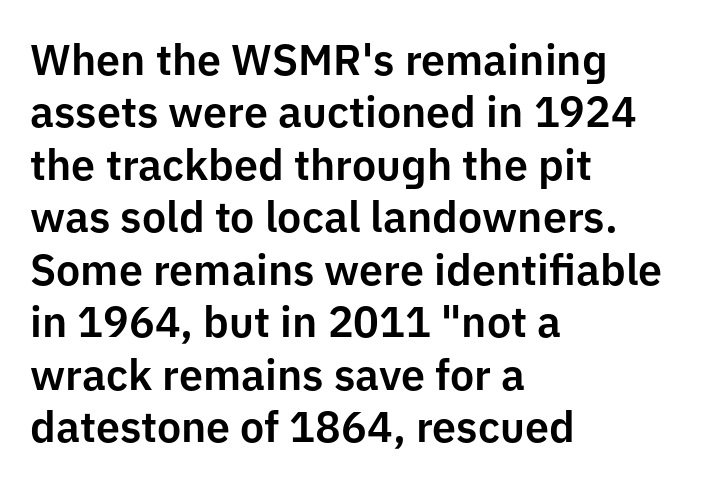
The image shows 43 px sans-serif type, upright; set left-aligned, line spacing 1.22x, normal letter spacing, not underlined; low stroke contrast and a medium x-height.
